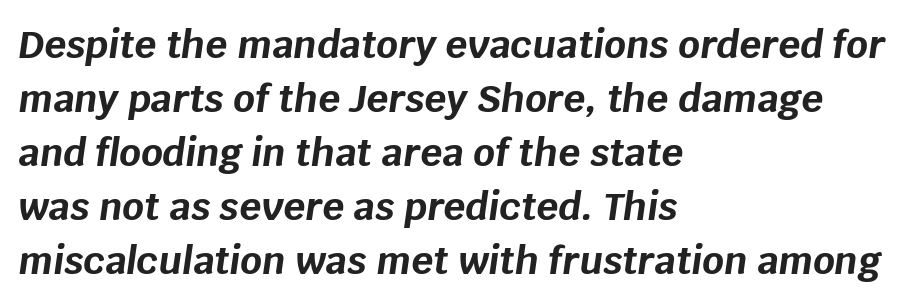
{"italic": "yes", "lean": "right", "slant_degrees": 8, "bold": "yes", "weight": "bold", "width": "normal", "stroke_contrast": "low", "x_height": "large", "monospaced": "no", "underline": "no", "align": "left", "line_spacing": "normal", "line_spacing_ratio": 1.42, "letter_spacing": "normal", "letter_spacing_em": 0.0, "glyph_px": 38}
